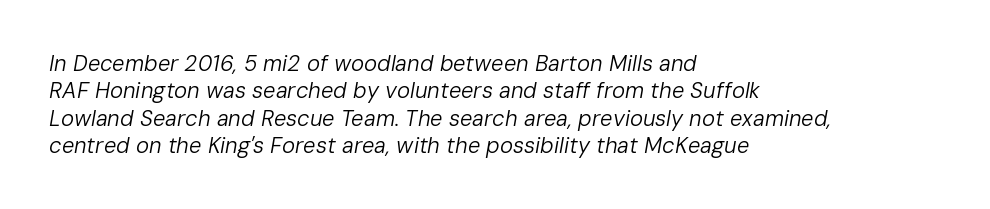
The lines in this sample share a left origin and differ only in where they stop. Observe the ordinary spacing: letters are neighbours, not strangers. Type without underlining. A typesetter would mark this as italic.
